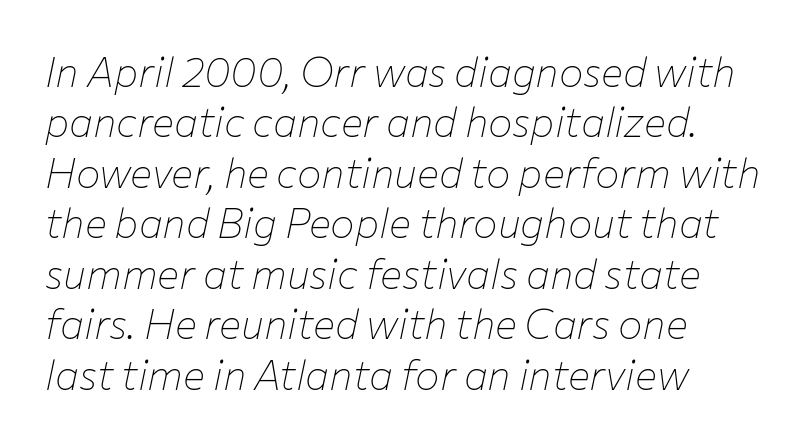
The image shows 41 px thin type, italic (leaning right); set left-aligned, line spacing 1.23x, normal letter spacing, not underlined; low stroke contrast and a medium x-height.
